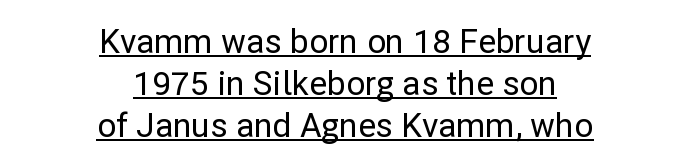
Q: Is the text italic (slanted)? A: No, it is upright.
Q: Is the typeface a serif or a sans-serif typeface? A: Sans-serif.
Q: Is the text underlined? A: Yes.
Q: How is the paragraph aligned? A: Centered.
Q: Is the spacing between letters normal or unusually wide? A: Normal.
Q: Is the spacing between lines tight, normal or loose? A: Normal.
Q: Width (condensed, normal, or wide)? A: Normal.
Q: Stroke contrast? A: Low.
Q: x-height? A: Medium.
Q: Monospaced? A: No.
